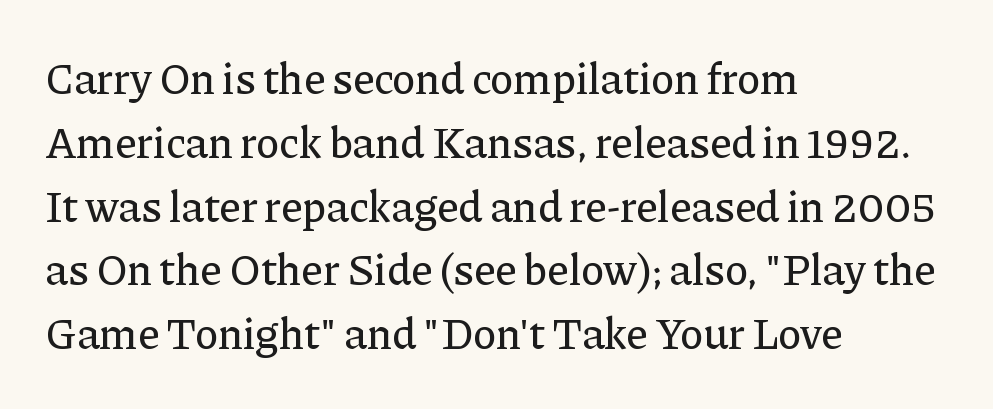
Horizontal bands of white between lines are of average thickness. Leftover space on each line is placed entirely after the last word. In terms of posture, this sample is upright. Check the space under the baseline: it is left empty.
